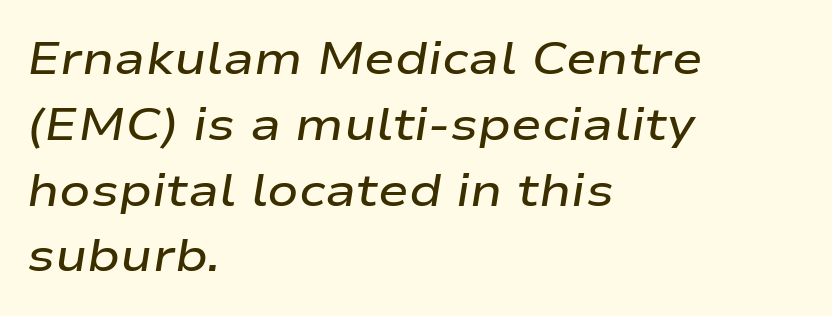
The image shows 46 px semibold, wide type, italic (leaning right); set left-aligned, normal line spacing (1.43x), normal letter spacing, not underlined; low stroke contrast and a medium x-height.
